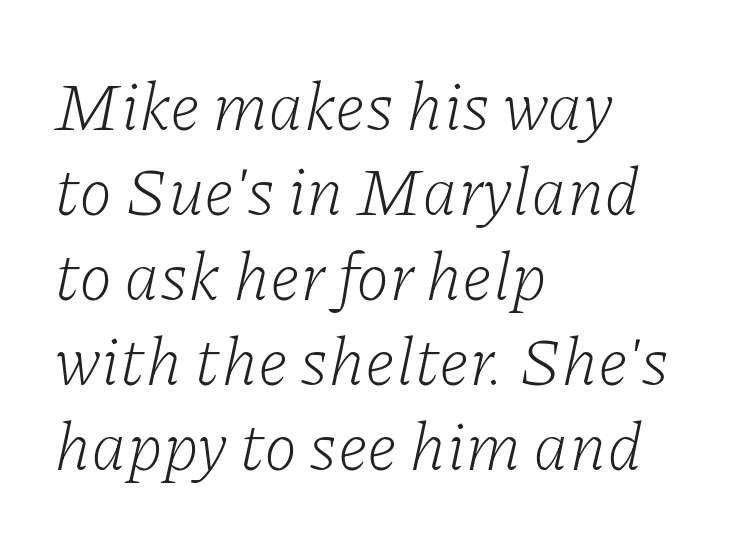
{"serif": "yes", "italic": "yes", "lean": "right", "slant_degrees": 11, "bold": "no", "weight": "light", "width": "normal", "stroke_contrast": "low", "x_height": "medium", "monospaced": "no", "underline": "no", "align": "left", "line_spacing": "normal", "line_spacing_ratio": 1.25, "letter_spacing": "normal", "letter_spacing_em": 0.0, "glyph_px": 68}
